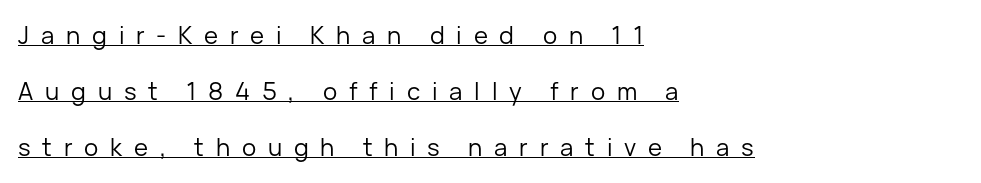
{"italic": "no", "bold": "no", "underline": "yes", "align": "left", "line_spacing": "loose", "line_spacing_ratio": 2.34, "letter_spacing": "wide", "letter_spacing_em": 0.49, "glyph_px": 24}
